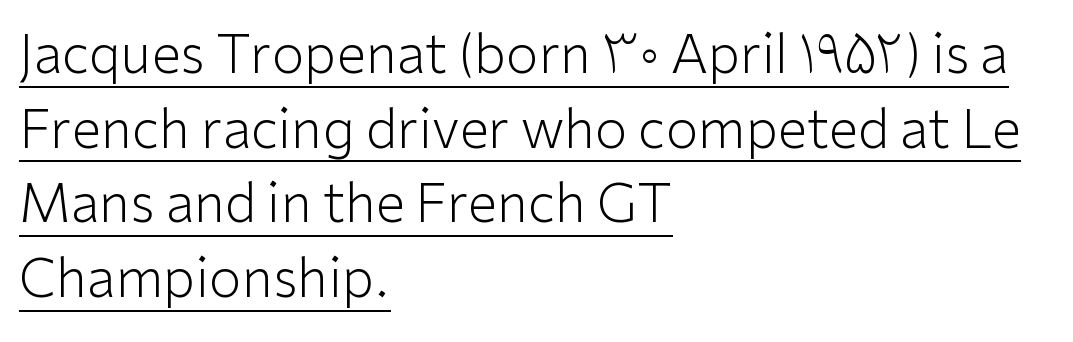
{"serif": "no", "italic": "no", "bold": "no", "weight": "light", "width": "normal", "stroke_contrast": "low", "x_height": "medium", "monospaced": "no", "underline": "yes", "align": "left", "line_spacing": "normal", "line_spacing_ratio": 1.41, "letter_spacing": "normal", "letter_spacing_em": 0.0, "glyph_px": 53}
